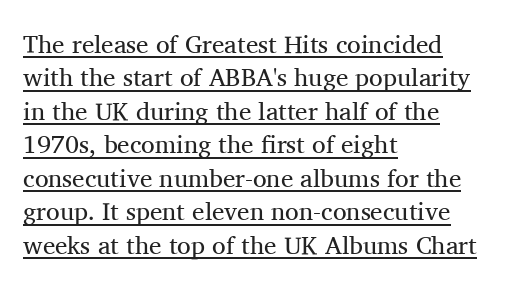
The image shows 25 px text type, upright; set left-aligned, normal line spacing (1.34x), normal letter spacing, underlined.
